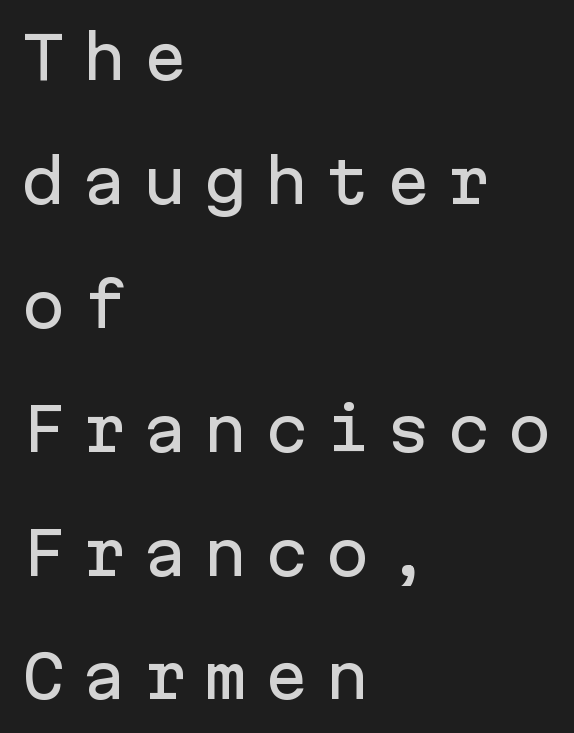
{"serif": "no", "italic": "no", "width": "normal", "stroke_contrast": "low", "x_height": "medium", "monospaced": "yes", "underline": "no", "align": "left", "line_spacing": "loose", "line_spacing_ratio": 2.1, "letter_spacing": "wide", "letter_spacing_em": 0.28, "glyph_px": 59}
